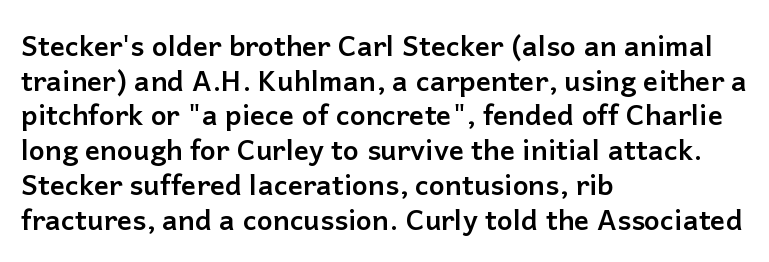
Rendered with straight, roman letterforms. Letterform terminals end flat and unadorned throughout the passage. Set as a true bold cut, around the 700 mark. Line starts are locked; line ends wander. Character widths vary here, with narrow letters taking less room than wide ones.
